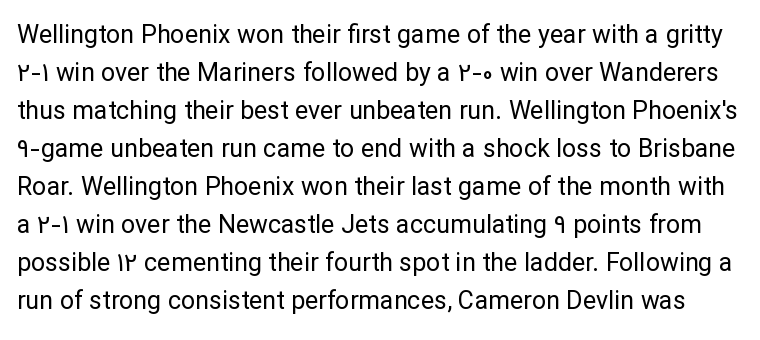
The image shows 25 px text type, upright; set normal line spacing (1.52x), normal letter spacing, not underlined.
